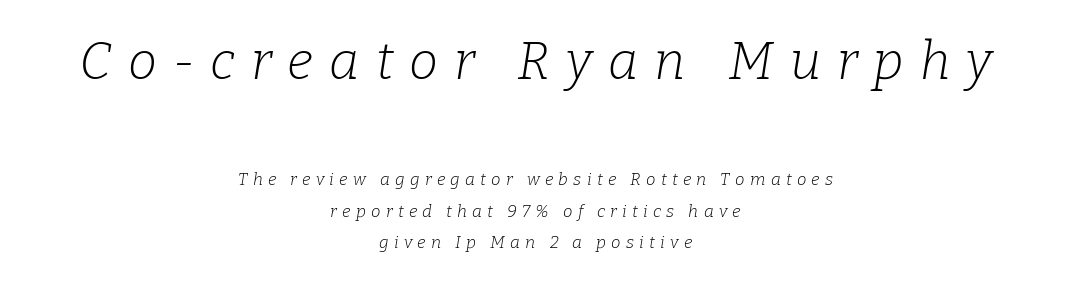
{"serif": "yes", "italic": "yes", "lean": "right", "slant_degrees": 9, "bold": "no", "weight": "light", "width": "normal", "stroke_contrast": "low", "x_height": "medium", "monospaced": "no", "underline": "no", "align": "center", "line_spacing_ratio": 1.87, "letter_spacing": "wide", "letter_spacing_em": 0.31, "larger_block": "first", "size_ratio": 3.06, "glyph_px": 52}
